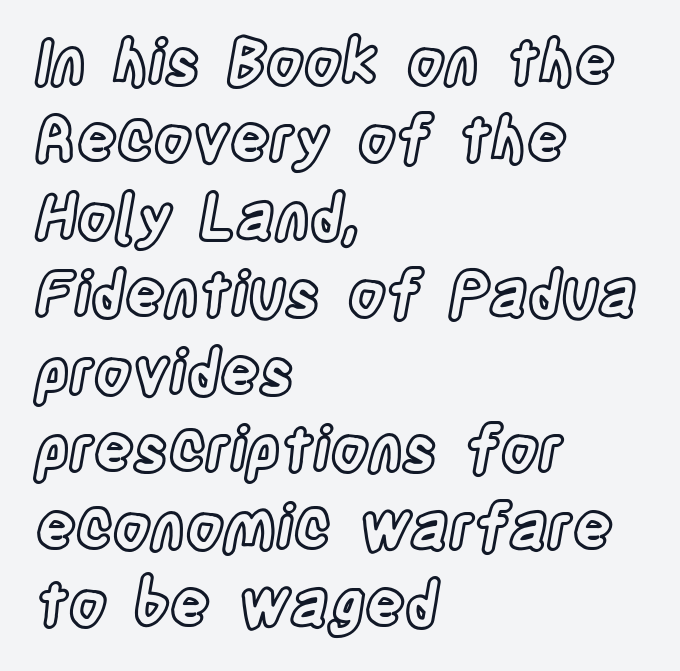
{"width": "condensed", "x_height": "large", "monospaced": "no", "underline": "no", "align": "left", "line_spacing": "normal", "line_spacing_ratio": 1.27, "letter_spacing": "normal", "letter_spacing_em": 0.0, "glyph_px": 61}
